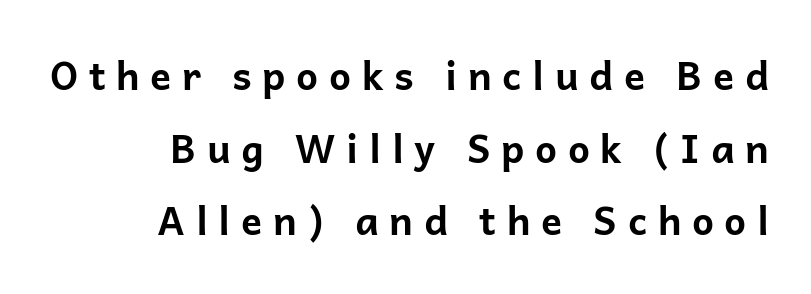
Q: Is the text bold? A: Yes.
Q: Is the text italic (slanted)? A: No, it is upright.
Q: Is the typeface a serif or a sans-serif typeface? A: Sans-serif.
Q: Is the text underlined? A: No.
Q: How is the paragraph aligned? A: Right-aligned.
Q: Is the spacing between letters normal or unusually wide? A: Unusually wide.
Q: Width (condensed, normal, or wide)? A: Normal.
Q: Stroke contrast? A: Low.
Q: x-height? A: Medium.
Q: Monospaced? A: No.
